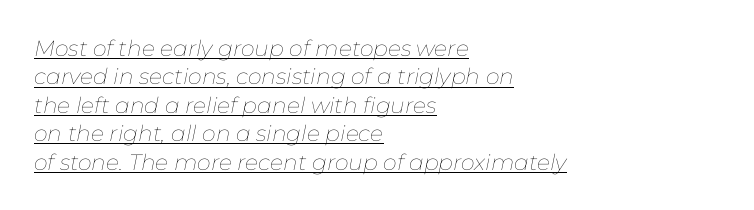
{"italic": "yes", "lean": "right", "slant_degrees": 11, "bold": "no", "underline": "yes", "align": "left", "line_spacing": "normal", "line_spacing_ratio": 1.29, "letter_spacing": "normal", "letter_spacing_em": 0.0, "glyph_px": 22}
